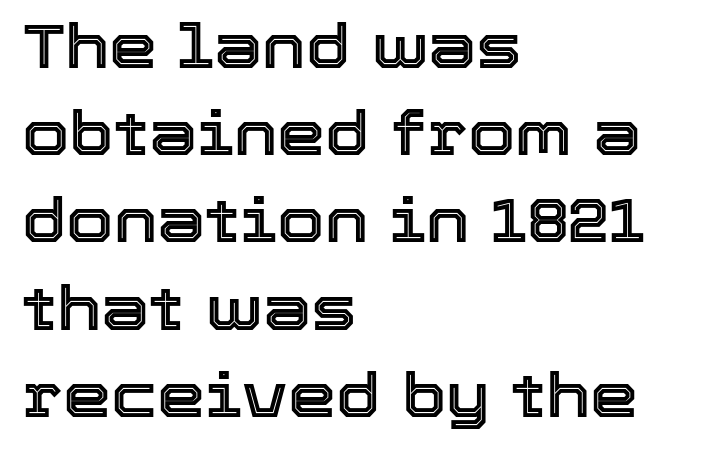
Words appear dense and cohesive because spacing is normal. Quick note: interline space is typical. These lines were composed using upright roman letters. Check under the words: just untouched page. Here the designer chose a conventional face with non-uniform glyph widths.
